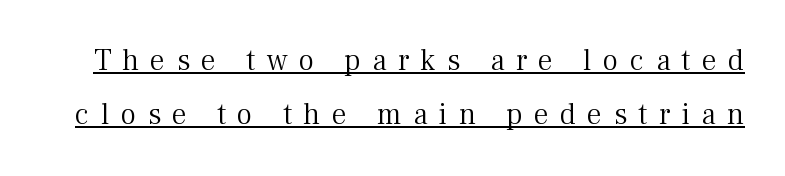
Q: Is the text bold? A: No.
Q: Is the text italic (slanted)? A: No, it is upright.
Q: Is the typeface a serif or a sans-serif typeface? A: Serif.
Q: Is the text underlined? A: Yes.
Q: Is the spacing between letters normal or unusually wide? A: Unusually wide.
Q: Width (condensed, normal, or wide)? A: Normal.
Q: Stroke contrast? A: Medium.
Q: x-height? A: Medium.
Q: Monospaced? A: No.
